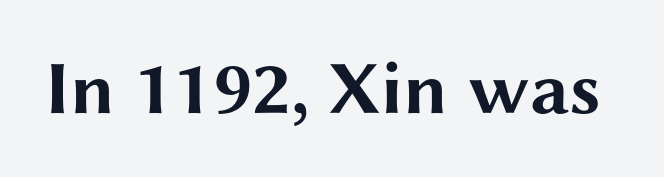
Q: Is the text bold? A: Yes.
Q: Is the text italic (slanted)? A: No, it is upright.
Q: Is the typeface a serif or a sans-serif typeface? A: Sans-serif.
Q: Is the text underlined? A: No.
Q: Is the spacing between letters normal or unusually wide? A: Normal.
Q: Width (condensed, normal, or wide)? A: Wide.
Q: Stroke contrast? A: Medium.
Q: x-height? A: Medium.
Q: Monospaced? A: No.
